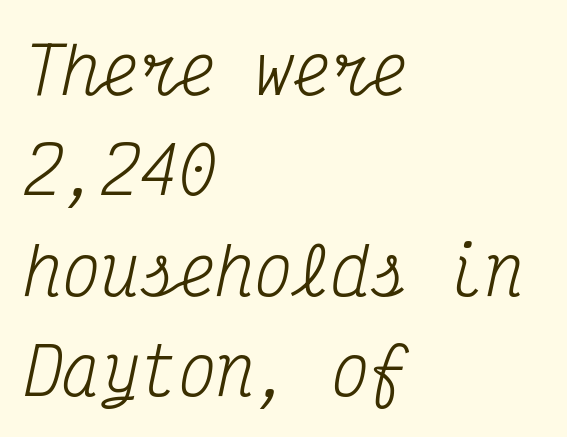
The type is set solid horizontally, with unmodified tracking. Normally led — the rows are evenly, conventionally spaced. A typesetter would call this monospace, since all characters share one set width. The area under the type is left untouched. The paragraph shown leans on its left margin.
